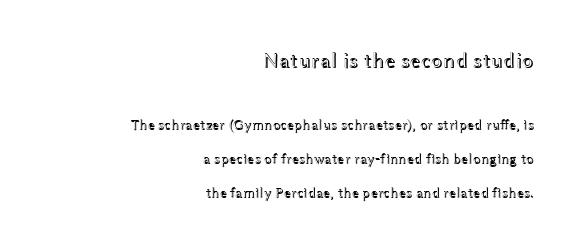
One glance says open: line gaps are wider than usual. In terms of posture, this sample is upright. What stands out about the letter spacing? Nothing — it is the standard amount. All the whitespace from short lines collects on the left.
